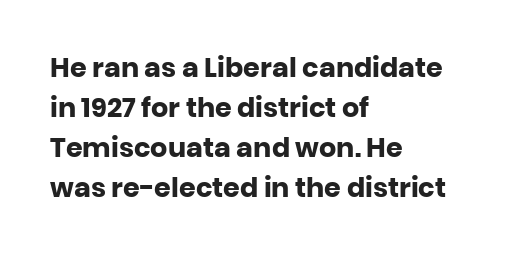
{"italic": "no", "bold": "yes", "underline": "no", "align": "left", "line_spacing": "normal", "line_spacing_ratio": 1.48, "letter_spacing": "normal", "letter_spacing_em": 0.0, "glyph_px": 27}
